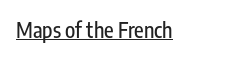
Students, note that the glyphs here touch the page at normal intervals. Does a line run under the words? Yes, clearly. Designer's note — italics off, roman on.
